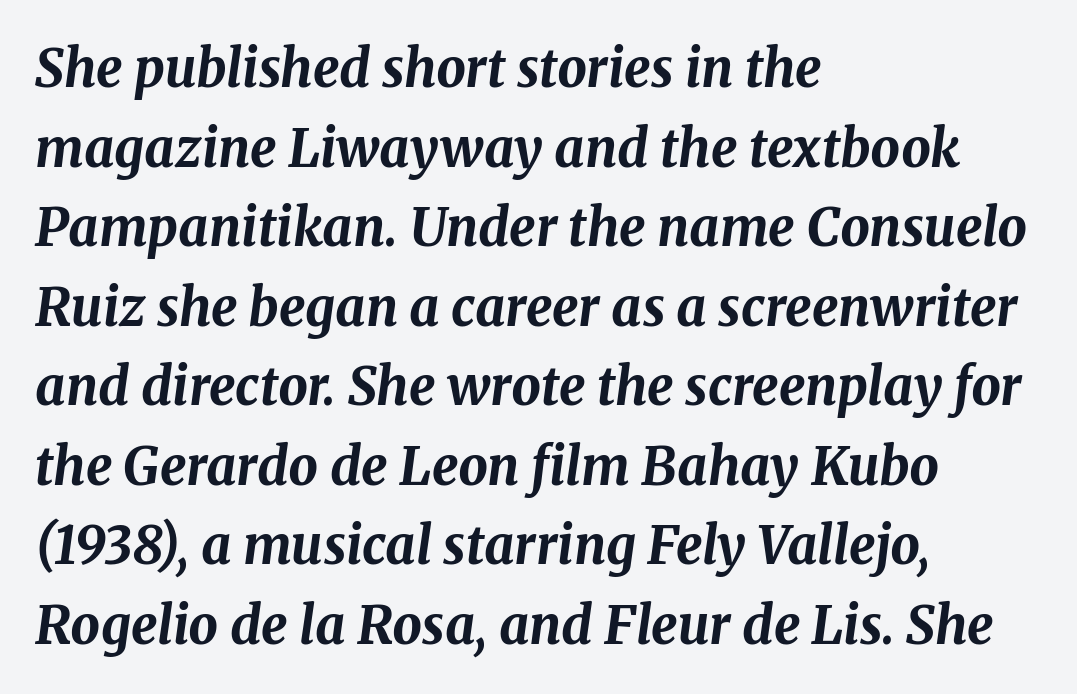
Q: Is the text bold? A: Yes.
Q: Is the text italic (slanted)? A: Yes, it leans right by about 8 degrees.
Q: Is the text underlined? A: No.
Q: How is the paragraph aligned? A: Left-aligned.
Q: Is the spacing between letters normal or unusually wide? A: Normal.
Q: Is the spacing between lines tight, normal or loose? A: Normal.
Q: Width (condensed, normal, or wide)? A: Normal.
Q: Stroke contrast? A: Medium.
Q: x-height? A: Medium.
Q: Monospaced? A: No.
